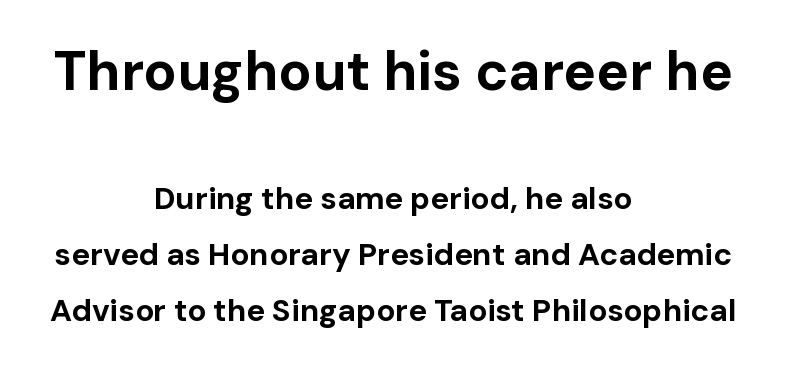
Q: Is the text bold? A: Yes.
Q: Is the text italic (slanted)? A: No, it is upright.
Q: Is the typeface a serif or a sans-serif typeface? A: Sans-serif.
Q: Is the text underlined? A: No.
Q: How is the paragraph aligned? A: Centered.
Q: Is the spacing between letters normal or unusually wide? A: Normal.
Q: Which block of text is set in a larger size, the first (top) or the second (bottom)? A: The first (top) one.
Q: Width (condensed, normal, or wide)? A: Normal.
Q: Stroke contrast? A: Low.
Q: x-height? A: Medium.
Q: Monospaced? A: No.
